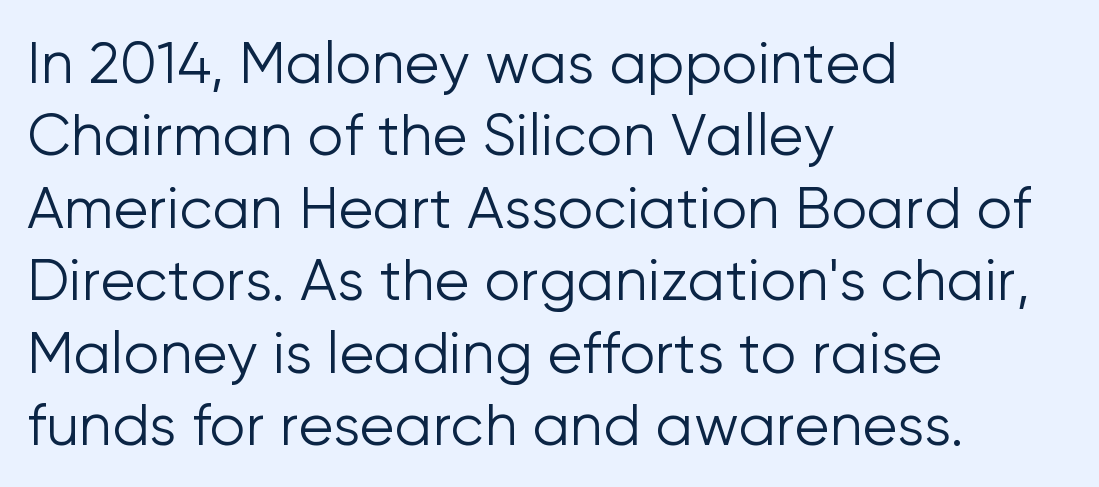
All the whitespace from short lines collects on the right. Nothing heavy about these letters — not bold at all. Looks like regular typesetting: each glyph gets only the width it needs. The foot of each line stays bare and open.
